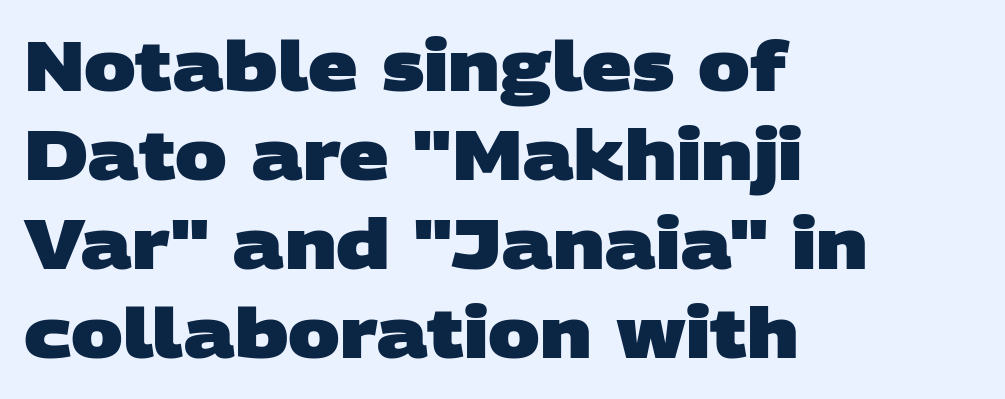
The image shows 69 px heavy, wide sans-serif type; set left-aligned, normal line spacing (1.29x), normal letter spacing, not underlined; low stroke contrast and a large x-height.
